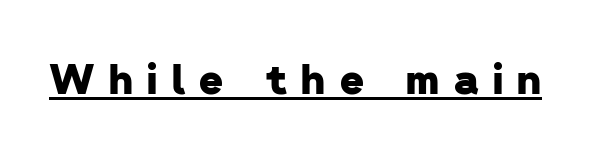
{"serif": "no", "bold": "yes", "weight": "heavy", "width": "normal", "stroke_contrast": "low", "x_height": "medium", "monospaced": "no", "underline": "yes", "letter_spacing": "wide", "letter_spacing_em": 0.35, "glyph_px": 41}
